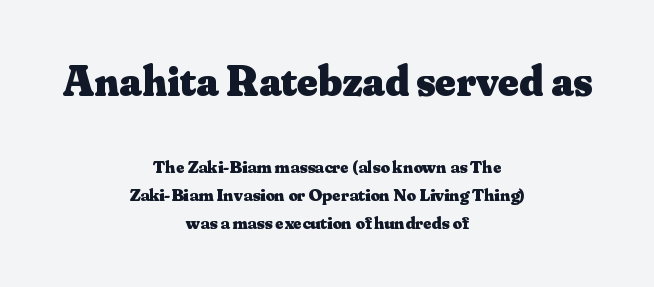
The typeface chosen for these lines features serifs. Every letter is thick-stroked: bold, no question. This sample is center-justified, so both line endings float freely. The leading is moderate, giving the passage an even texture. Check under the words: just untouched page. Does extra space separate the letters? No, they use regular spacing.
